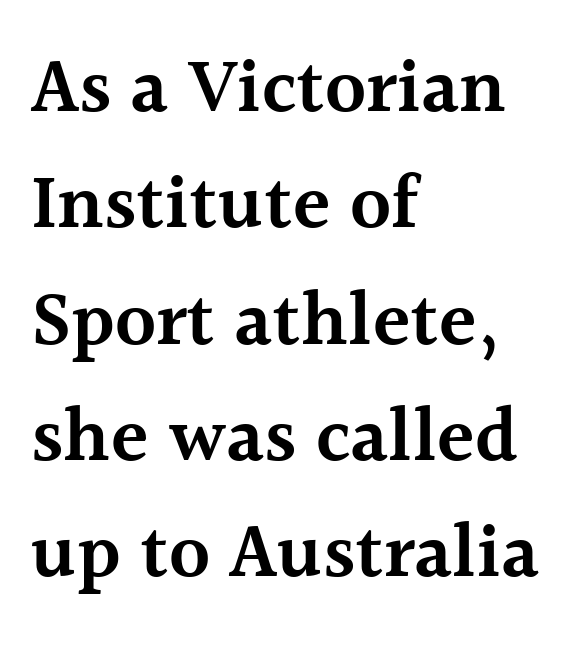
The image shows 77 px semibold serif type, upright; set left-aligned, normal line spacing (1.51x), normal letter spacing, not underlined; a medium x-height.
